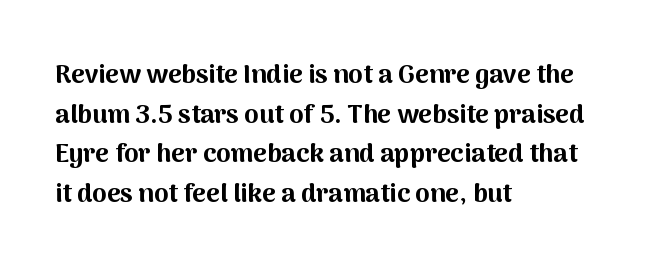
{"italic": "no", "bold": "yes", "underline": "no", "align": "left", "line_spacing": "normal", "line_spacing_ratio": 1.52, "letter_spacing": "normal", "letter_spacing_em": 0.0, "glyph_px": 26}
